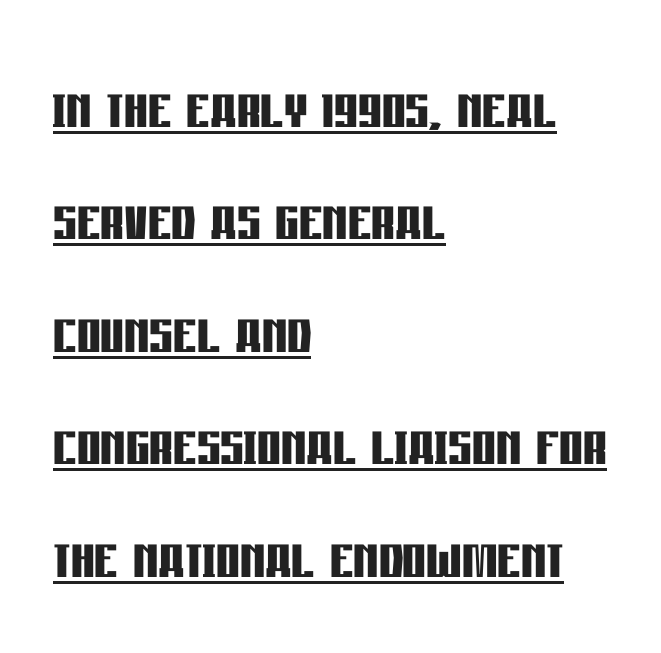
A roman cut, with each character standing at attention. The rendering uses natural spacing where letterforms have individual widths. This rendering employs a face without finishing strokes, i.e., a sans-serif. Typesetter's note: full bold, strokes at maximum text heaviness. Is the letter spacing exaggerated? No — it looks like the ordinary default.
